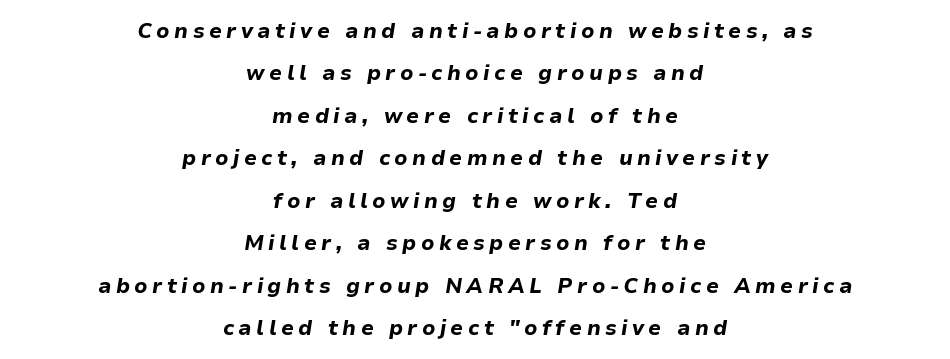
{"italic": "yes", "lean": "right", "slant_degrees": 9, "bold": "yes", "underline": "no", "align": "center", "line_spacing": "loose", "line_spacing_ratio": 2.02, "letter_spacing": "wide", "letter_spacing_em": 0.21, "glyph_px": 21}
